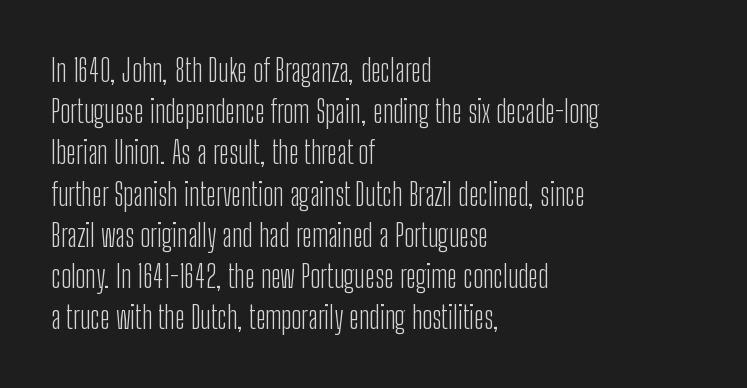
{"serif": "no", "italic": "no", "bold": "no", "weight": "light", "width": "condensed", "stroke_contrast": "low", "x_height": "medium", "monospaced": "no", "underline": "no", "align": "left", "line_spacing": "normal", "line_spacing_ratio": 1.33, "letter_spacing": "normal", "letter_spacing_em": 0.0, "glyph_px": 31}
